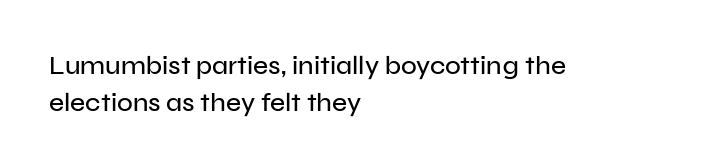
{"italic": "no", "underline": "no", "align": "left", "line_spacing": "normal", "line_spacing_ratio": 1.42, "letter_spacing": "normal", "letter_spacing_em": 0.0, "glyph_px": 26}
